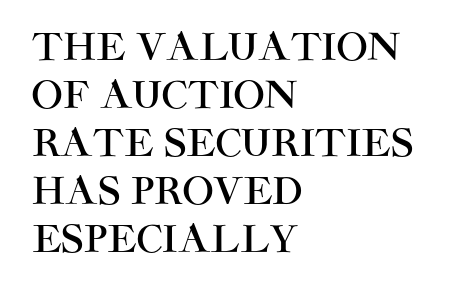
Q: Is the text italic (slanted)? A: No, it is upright.
Q: Is the typeface a serif or a sans-serif typeface? A: Sans-serif.
Q: Is the text underlined? A: No.
Q: How is the paragraph aligned? A: Left-aligned.
Q: Is the spacing between letters normal or unusually wide? A: Normal.
Q: Is the spacing between lines tight, normal or loose? A: Normal.
Q: Width (condensed, normal, or wide)? A: Normal.
Q: Stroke contrast? A: High.
Q: x-height? A: Large.
Q: Monospaced? A: No.
